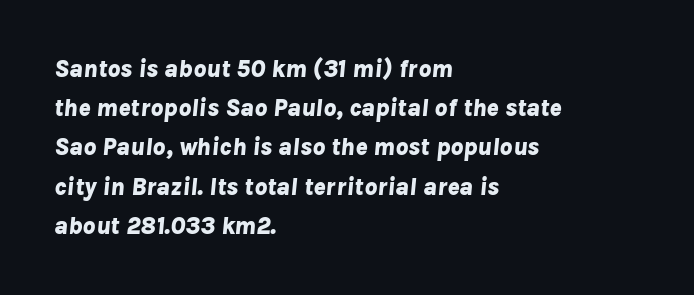
{"italic": "yes", "lean": "right", "slant_degrees": 8, "bold": "yes", "underline": "no", "align": "left", "line_spacing": "normal", "line_spacing_ratio": 1.57, "letter_spacing": "normal", "letter_spacing_em": 0.0, "glyph_px": 25}
